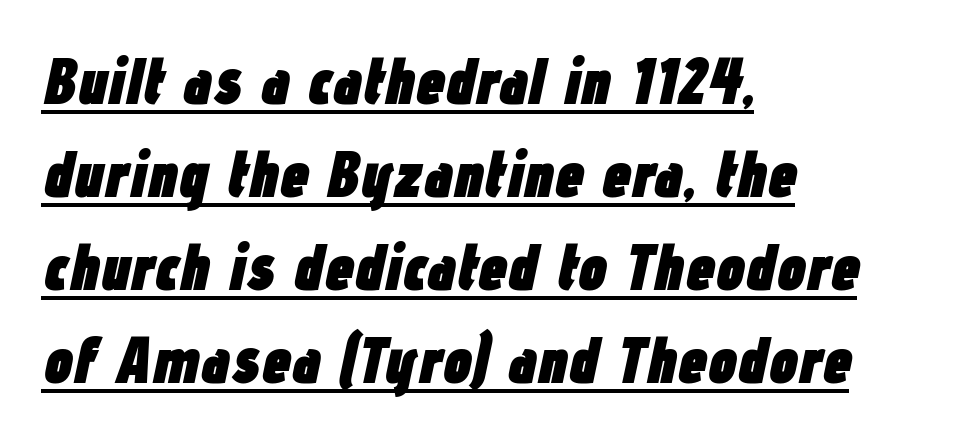
The image shows 65 px heavy, condensed type, italic (leaning right); set left-aligned, normal line spacing (1.43x), normal letter spacing, underlined; low stroke contrast and a medium x-height.
